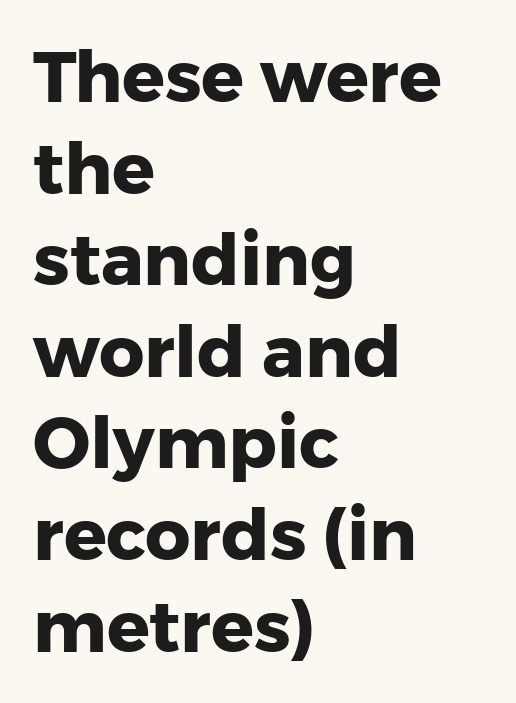
{"serif": "no", "italic": "no", "bold": "yes", "weight": "heavy", "width": "normal", "stroke_contrast": "low", "x_height": "medium", "monospaced": "no", "underline": "no", "align": "left", "line_spacing": "normal", "line_spacing_ratio": 1.29, "letter_spacing": "normal", "letter_spacing_em": 0.0, "glyph_px": 71}
